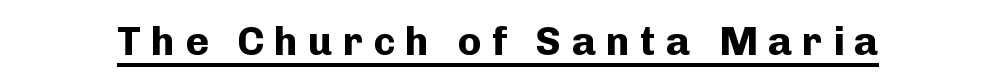
{"serif": "no", "italic": "no", "bold": "yes", "weight": "bold", "width": "normal", "stroke_contrast": "low", "x_height": "medium", "monospaced": "no", "underline": "yes", "letter_spacing": "wide", "letter_spacing_em": 0.25, "glyph_px": 40}
